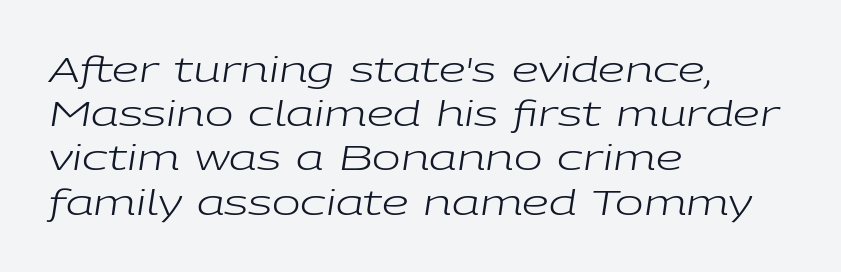
Q: Is the text bold? A: No.
Q: Is the text italic (slanted)? A: Yes, it leans right by about 9 degrees.
Q: Is the text underlined? A: No.
Q: How is the paragraph aligned? A: Left-aligned.
Q: Is the spacing between letters normal or unusually wide? A: Normal.
Q: Is the spacing between lines tight, normal or loose? A: Normal.
Q: Width (condensed, normal, or wide)? A: Wide.
Q: Stroke contrast? A: Low.
Q: x-height? A: Medium.
Q: Monospaced? A: No.
